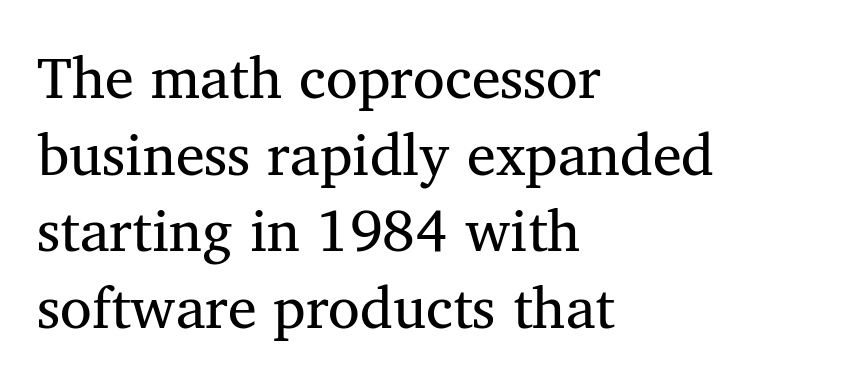
Q: Is the text bold? A: No.
Q: Is the text italic (slanted)? A: No, it is upright.
Q: Is the typeface a serif or a sans-serif typeface? A: Serif.
Q: Is the text underlined? A: No.
Q: How is the paragraph aligned? A: Left-aligned.
Q: Is the spacing between letters normal or unusually wide? A: Normal.
Q: Is the spacing between lines tight, normal or loose? A: Normal.
Q: Width (condensed, normal, or wide)? A: Normal.
Q: Stroke contrast? A: Medium.
Q: x-height? A: Medium.
Q: Monospaced? A: No.
